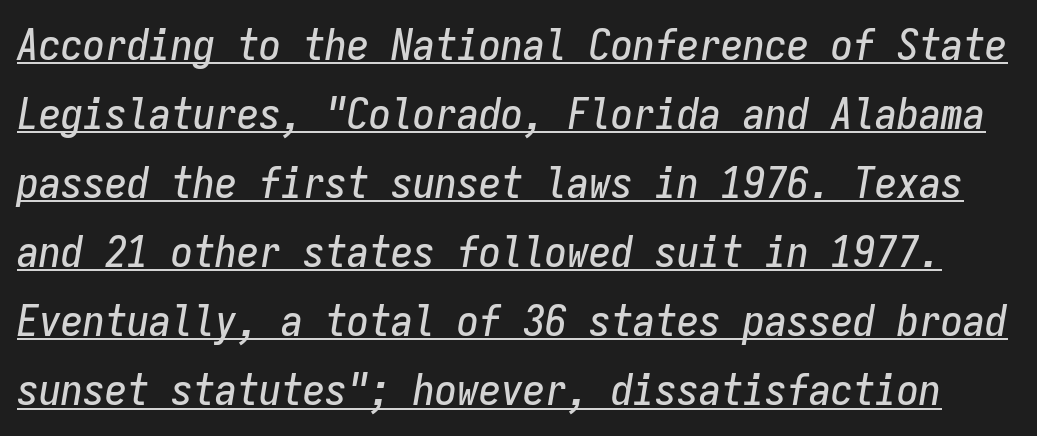
The image shows 44 px condensed type, italic (leaning right), monospaced; set normal line spacing (1.57x), normal letter spacing, underlined; low stroke contrast and a medium x-height.
